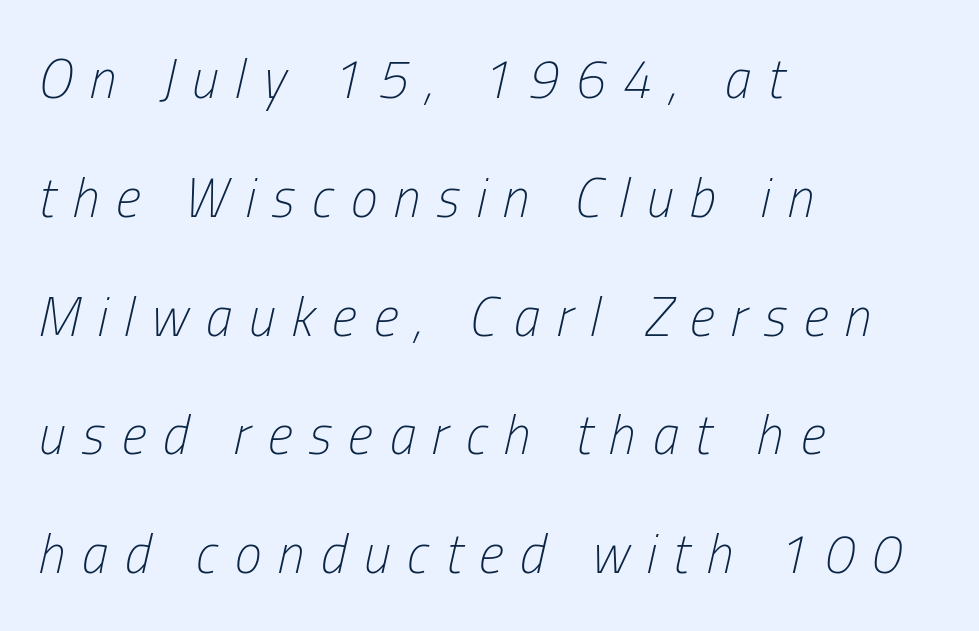
The image shows 54 px light, condensed type, italic (leaning right); set left-aligned, loose line spacing (2.2x), unusually wide letter spacing (+0.31 em), not underlined; low stroke contrast and a medium x-height.
